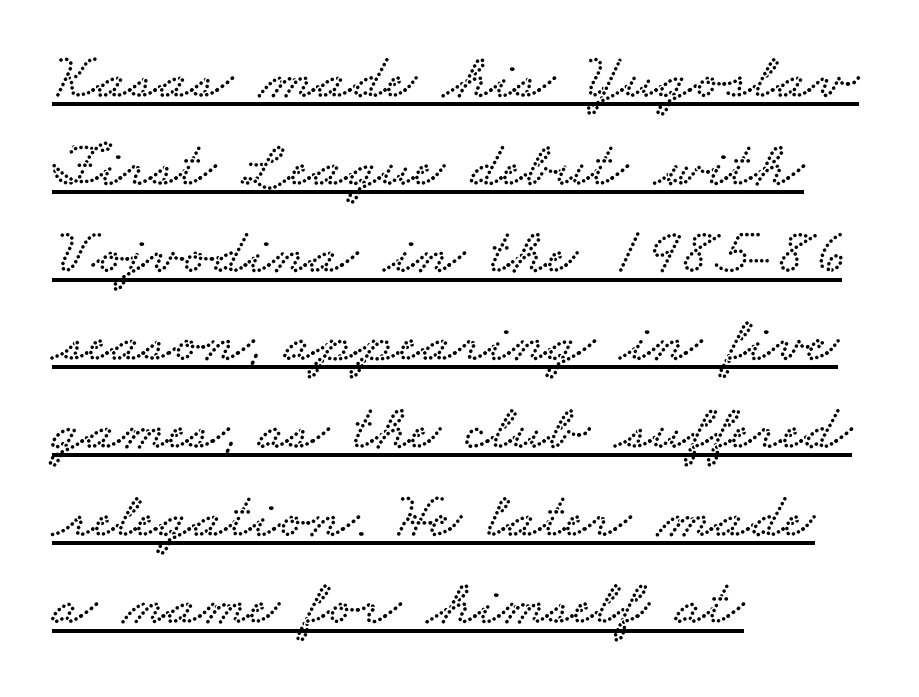
Has an underline been added? It has. The tracking reads as untouched default to a designer's eye. Rows of type keep a routine distance in the vertical direction. The paragraph has a hard left edge and a soft right edge. In terms of letterform style, serifs are clearly present.
